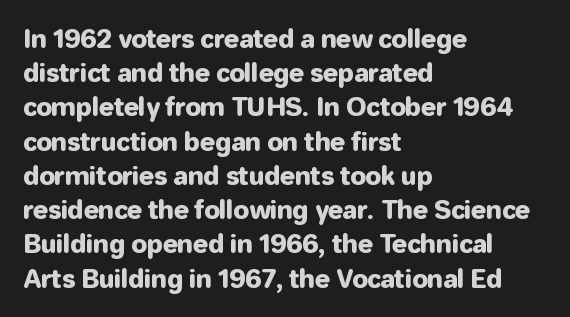
{"italic": "no", "underline": "no", "align": "left", "line_spacing": "normal", "line_spacing_ratio": 1.37, "letter_spacing": "normal", "letter_spacing_em": 0.0, "glyph_px": 25}
